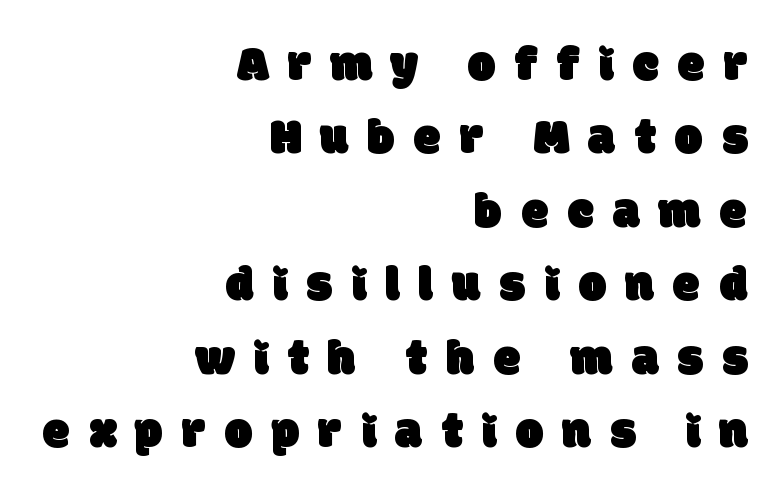
Q: Is the typeface a serif or a sans-serif typeface? A: Sans-serif.
Q: Is the text underlined? A: No.
Q: How is the paragraph aligned? A: Right-aligned.
Q: Is the spacing between letters normal or unusually wide? A: Unusually wide.
Q: Is the spacing between lines tight, normal or loose? A: Normal.
Q: Width (condensed, normal, or wide)? A: Normal.
Q: Stroke contrast? A: Low.
Q: x-height? A: Large.
Q: Monospaced? A: No.
